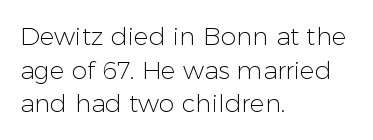
{"italic": "no", "bold": "no", "underline": "no", "align": "left", "line_spacing": "normal", "line_spacing_ratio": 1.35, "letter_spacing": "normal", "letter_spacing_em": 0.0, "glyph_px": 25}
